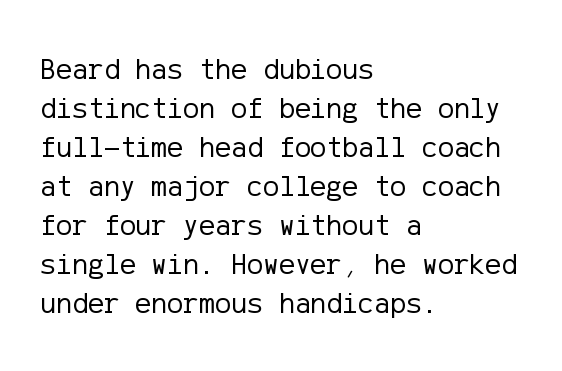
Descenders are the only things crossing below the line. Tracking value appears to be zero — textbook default spacing. Observe the absence of serifs on each vertical stroke in this sample. A normal amount of white space separates one row of letters from the next. Typeset ragged right — the left edge is the straight one.
